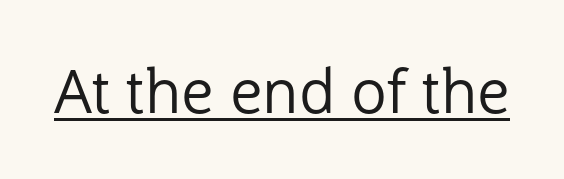
This sample has the flowing, uneven cadence of proportional lettering. Every word sits above its own underline. Note: no serifs on the glyphs. The letters stand upright; this is a roman face. Heaviness? Minimal to ordinary, like unemphasized prose. The face used here is rendered with its standard letterfit.
